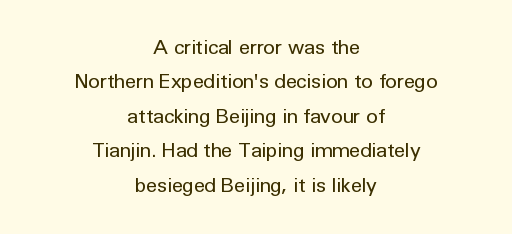
Q: Is the text bold? A: No.
Q: Is the text italic (slanted)? A: No, it is upright.
Q: Is the text underlined? A: No.
Q: How is the paragraph aligned? A: Centered.
Q: Is the spacing between letters normal or unusually wide? A: Normal.
